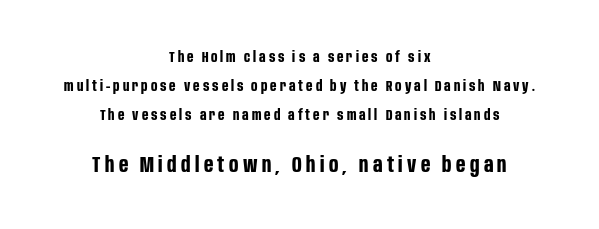
The image shows 22 px bold type, upright; set centered, loose line spacing (1.93x), unusually wide letter spacing (+0.2 em), not underlined; the second (bottom) block is 1.47x larger.
